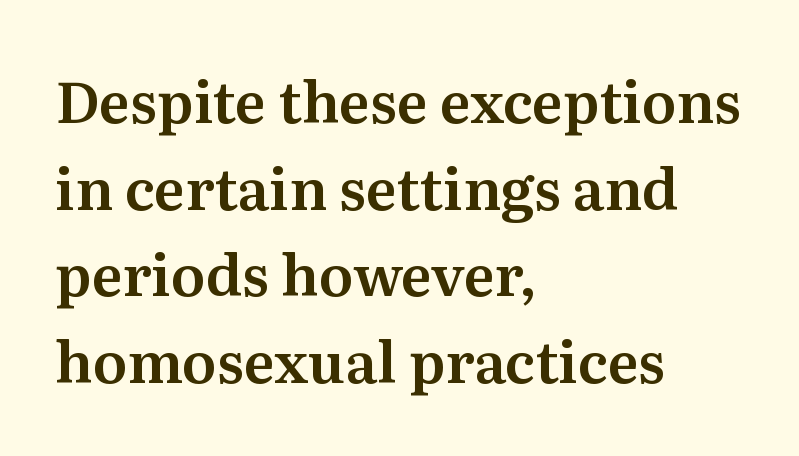
The image shows 57 px serif type, upright; set left-aligned, normal line spacing (1.52x), normal letter spacing, not underlined; medium stroke contrast and a medium x-height.
